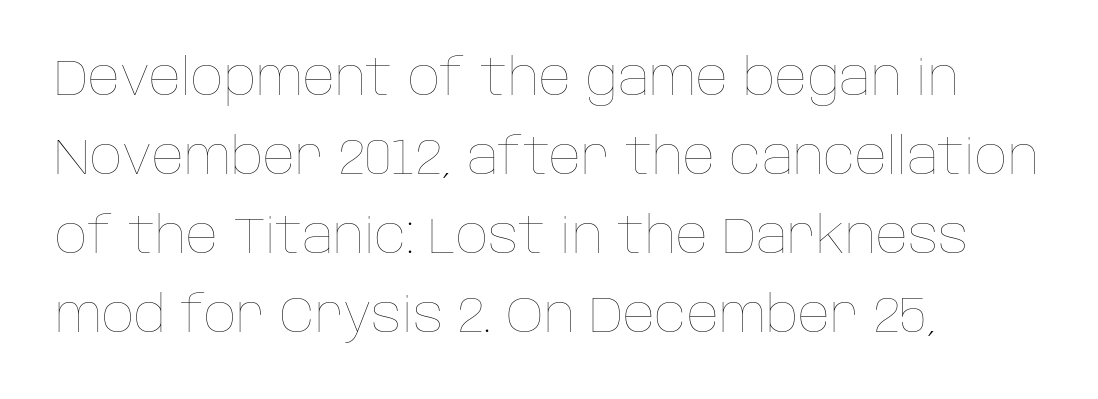
{"italic": "no", "bold": "no", "weight": "thin", "width": "normal", "stroke_contrast": "low", "x_height": "large", "monospaced": "no", "underline": "no", "align": "left", "line_spacing": "normal", "line_spacing_ratio": 1.58, "letter_spacing": "normal", "letter_spacing_em": 0.0, "glyph_px": 50}
